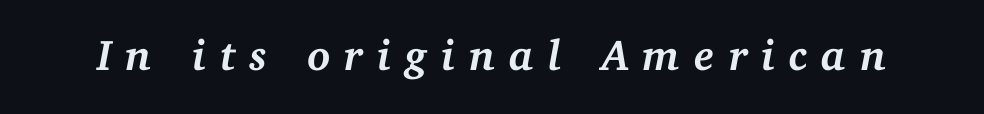
{"serif": "yes", "italic": "yes", "lean": "right", "slant_degrees": 11, "bold": "yes", "weight": "semibold", "width": "normal", "stroke_contrast": "medium", "x_height": "medium", "monospaced": "no", "underline": "no", "letter_spacing": "wide", "letter_spacing_em": 0.32, "glyph_px": 43}
